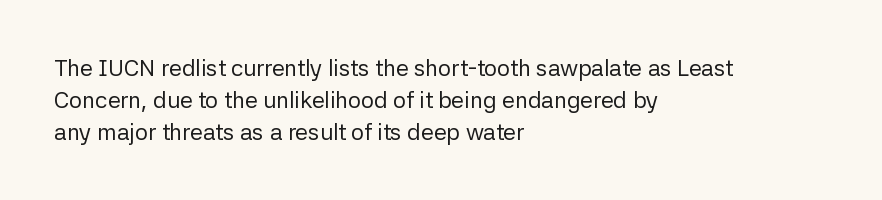
Caption: standard tracking, unaltered. Does the leading feel generous? No, just average. The lines are quadded left. Check the space under the baseline: it is left empty.
